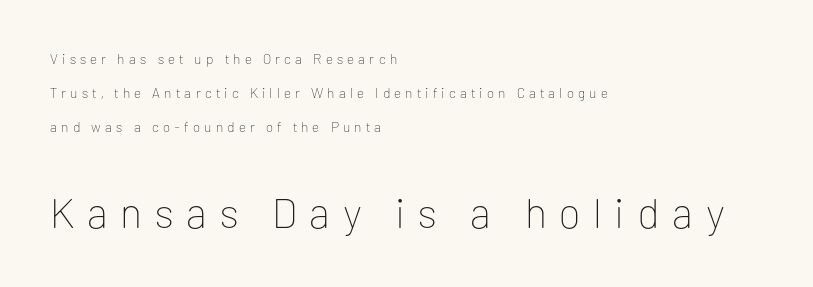
The image shows 42 px thin sans-serif type, upright; set left-aligned, loose line spacing (2.43x), unusually wide letter spacing (+0.3 em), not underlined; the second (bottom) block is 3.0x larger; low stroke contrast and a medium x-height.
